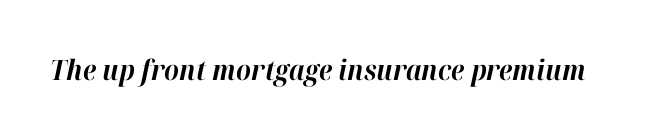
The letterforms sit shoulder to shoulder at normal distance. Yep, that's italic — everything's leaning. Each glyph is drawn with heavy, bold strokes. These lines are rendered in a variable-pitch font. Underlining? Definitely not there.
